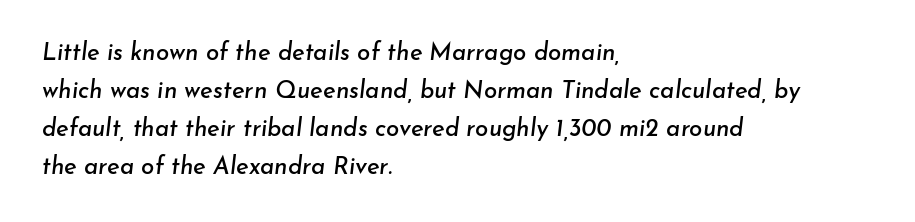
Q: Is the text italic (slanted)? A: Yes, it leans right by about 7 degrees.
Q: Is the text underlined? A: No.
Q: How is the paragraph aligned? A: Left-aligned.
Q: Is the spacing between letters normal or unusually wide? A: Normal.
Q: Is the spacing between lines tight, normal or loose? A: Normal.
